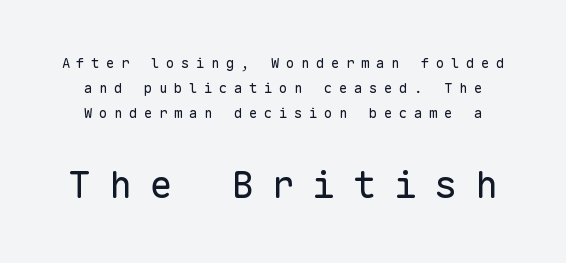
{"serif": "no", "italic": "no", "bold": "no", "weight": "regular", "width": "normal", "stroke_contrast": "low", "x_height": "medium", "monospaced": "yes", "underline": "no", "line_spacing_ratio": 1.79, "letter_spacing": "wide", "letter_spacing_em": 0.47, "larger_block": "second", "size_ratio": 2.71, "glyph_px": 38}
